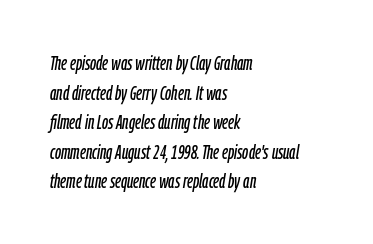
The type is set solid horizontally, with unmodified tracking. Descender tails drop into unmarked territory. An italicized treatment has been applied to the whole sample. Is there much room between lines? A standard amount, neither cramped nor airy. All the whitespace from short lines collects on the right.
